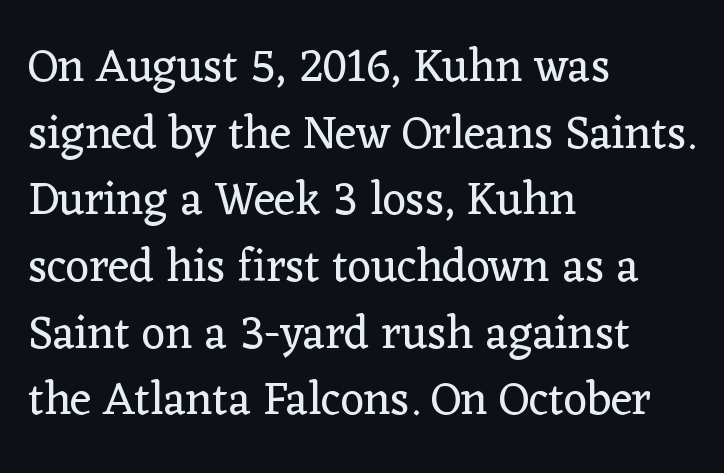
{"serif": "yes", "italic": "no", "bold": "no", "weight": "regular", "width": "normal", "stroke_contrast": "low", "x_height": "medium", "monospaced": "no", "underline": "no", "align": "left", "line_spacing": "normal", "line_spacing_ratio": 1.45, "letter_spacing": "normal", "letter_spacing_em": 0.0, "glyph_px": 46}
